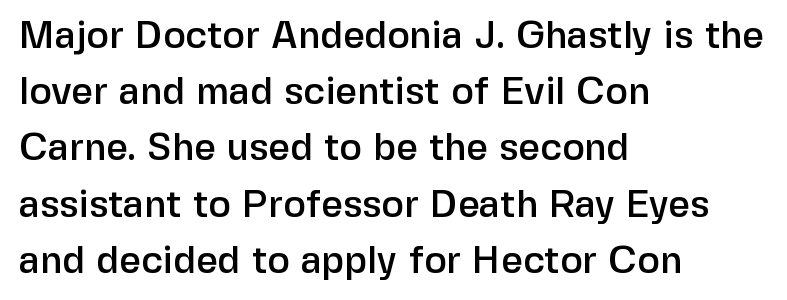
These lines keep a tight, regular rhythm from letter to letter. One-word summary of the alignment: left. The font family rendered here belongs to the sans-serif group. Looks like regular typesetting: each glyph gets only the width it needs.
